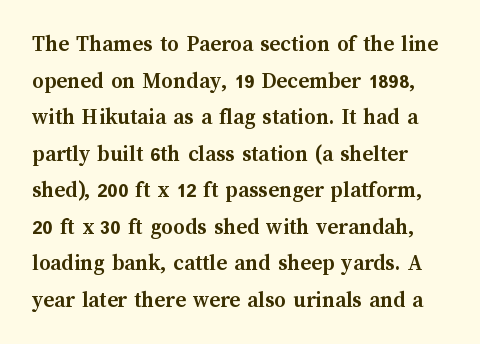
{"italic": "no", "bold": "yes", "underline": "no", "line_spacing": "normal", "line_spacing_ratio": 1.59, "letter_spacing": "normal", "letter_spacing_em": 0.0, "glyph_px": 23}
